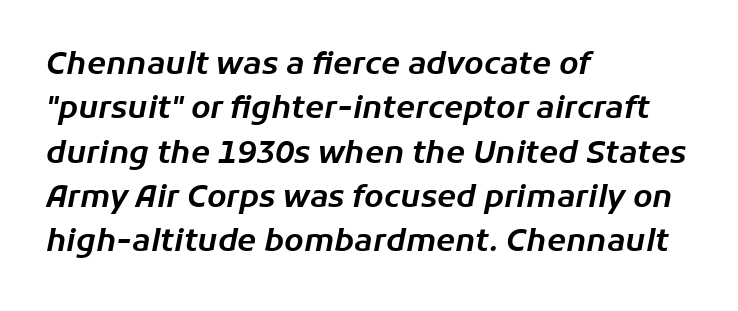
Q: Is the text italic (slanted)? A: Yes, it leans right by about 11 degrees.
Q: Is the text underlined? A: No.
Q: How is the paragraph aligned? A: Left-aligned.
Q: Is the spacing between letters normal or unusually wide? A: Normal.
Q: Is the spacing between lines tight, normal or loose? A: Normal.
Q: Width (condensed, normal, or wide)? A: Normal.
Q: Stroke contrast? A: Low.
Q: x-height? A: Medium.
Q: Monospaced? A: No.
